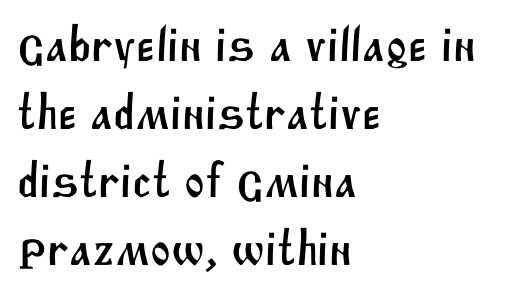
Q: Is the typeface a serif or a sans-serif typeface? A: Sans-serif.
Q: Is the text underlined? A: No.
Q: How is the paragraph aligned? A: Left-aligned.
Q: Is the spacing between letters normal or unusually wide? A: Normal.
Q: Is the spacing between lines tight, normal or loose? A: Normal.
Q: Width (condensed, normal, or wide)? A: Normal.
Q: Stroke contrast? A: Medium.
Q: x-height? A: Large.
Q: Monospaced? A: No.
